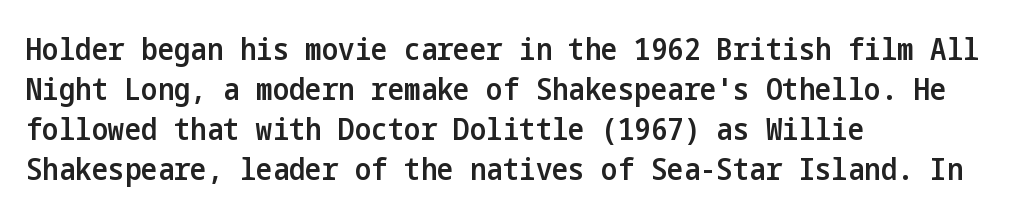
{"serif": "no", "italic": "no", "bold": "semi", "weight": "semibold", "width": "condensed", "stroke_contrast": "low", "x_height": "medium", "underline": "no", "align": "left", "line_spacing": "normal", "line_spacing_ratio": 1.29, "letter_spacing": "normal", "letter_spacing_em": 0.0, "glyph_px": 31}
